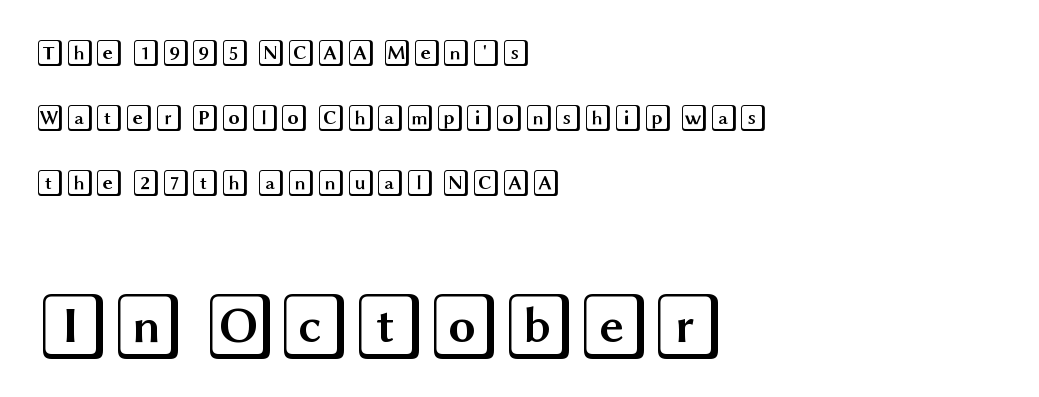
The lettering stays uniformly vertical, giving the passage a roman look. Two sizes are in play, and the larger belongs to the second block. Words float on clear page, feet unadorned. The gaps between neighbouring characters are ordinary and unremarkable.
